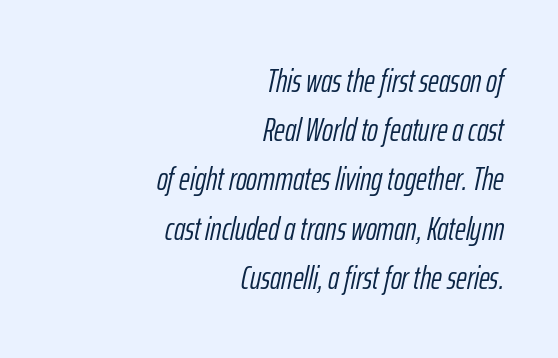
These lines were composed using italics. Note the varied advance widths — an 'i' is clearly narrower than an 'm'. A typesetter would call this zero additional tracking. The vertical gap from one line to the next is medium.
